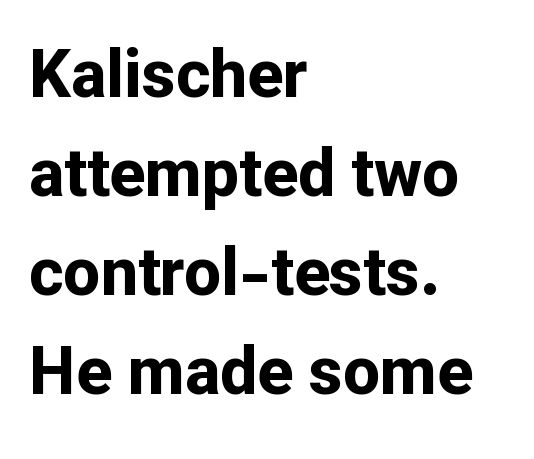
{"serif": "no", "italic": "no", "bold": "yes", "weight": "bold", "width": "normal", "stroke_contrast": "low", "x_height": "medium", "monospaced": "no", "underline": "no", "align": "left", "line_spacing": "normal", "line_spacing_ratio": 1.5, "letter_spacing": "normal", "letter_spacing_em": 0.0, "glyph_px": 66}
